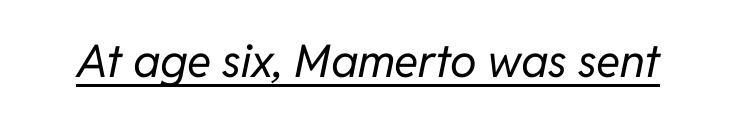
The passage shown is not bold in any degree. Do the characters align in a grid? No, the font is proportional. The face used here is rendered with its standard letterfit. You can see a thin bar hugging the bottom of the glyphs. In terms of posture, this sample is oblique.
